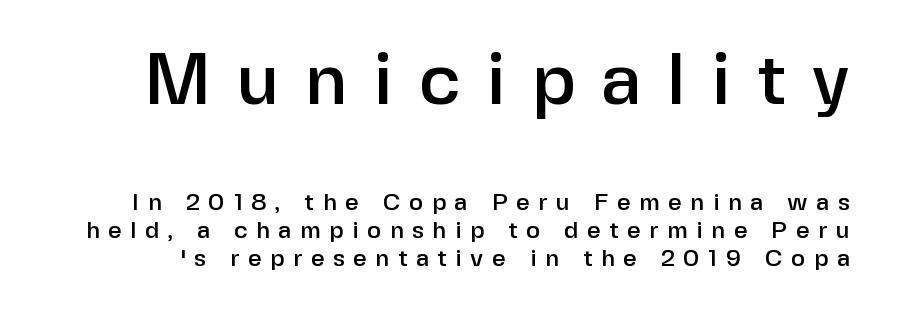
Are there feet on the stems? There aren't — it's a sans. The typography opts for an upright posture over an oblique one. Caption: expanded tracking, letters set apart. Here the first block reads like a headline and the second like body copy.
